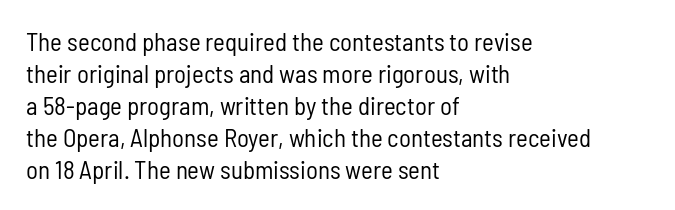
Q: Is the text bold? A: No.
Q: Is the text italic (slanted)? A: No, it is upright.
Q: Is the text underlined? A: No.
Q: How is the paragraph aligned? A: Left-aligned.
Q: Is the spacing between letters normal or unusually wide? A: Normal.
Q: Is the spacing between lines tight, normal or loose? A: Normal.
